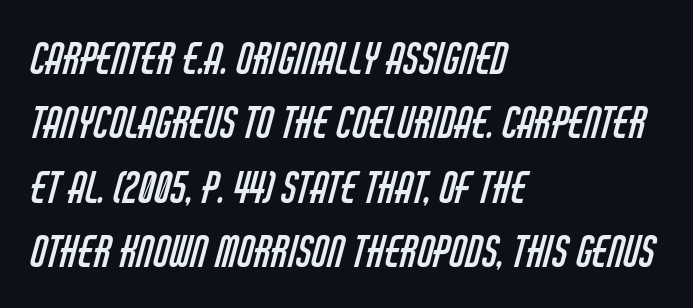
There is no visible air inserted between adjacent glyphs. Each letter keeps its own natural width here, so spacing adapts to shape. Are there feet on the stems? There aren't — it's a sans. Compared with a centered layout, this one pins lines to the left instead.
